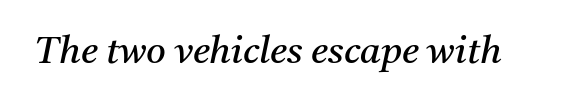
Q: Is the text bold? A: No.
Q: Is the text italic (slanted)? A: Yes, it leans right by about 11 degrees.
Q: Is the typeface a serif or a sans-serif typeface? A: Serif.
Q: Is the text underlined? A: No.
Q: Is the spacing between letters normal or unusually wide? A: Normal.
Q: Width (condensed, normal, or wide)? A: Normal.
Q: Stroke contrast? A: Medium.
Q: x-height? A: Medium.
Q: Monospaced? A: No.
